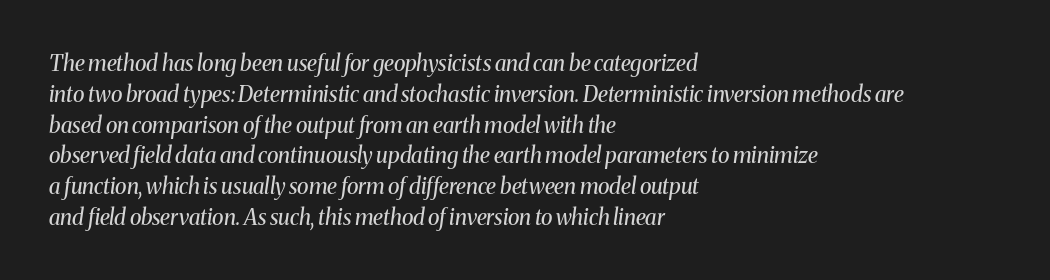
Q: Is the text bold? A: No.
Q: Is the text italic (slanted)? A: Yes, it leans right by about 8 degrees.
Q: Is the text underlined? A: No.
Q: How is the paragraph aligned? A: Left-aligned.
Q: Is the spacing between letters normal or unusually wide? A: Normal.
Q: Is the spacing between lines tight, normal or loose? A: Normal.
